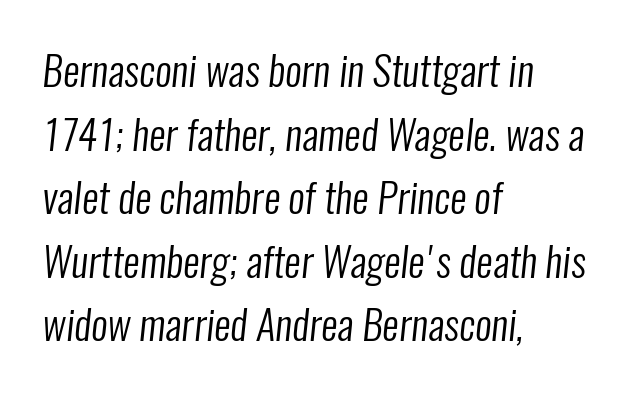
Q: Is the text bold? A: No.
Q: Is the typeface a serif or a sans-serif typeface? A: Sans-serif.
Q: Is the text underlined? A: No.
Q: How is the paragraph aligned? A: Left-aligned.
Q: Is the spacing between letters normal or unusually wide? A: Normal.
Q: Is the spacing between lines tight, normal or loose? A: Normal.
Q: Width (condensed, normal, or wide)? A: Condensed.
Q: Stroke contrast? A: Low.
Q: x-height? A: Medium.
Q: Monospaced? A: No.
